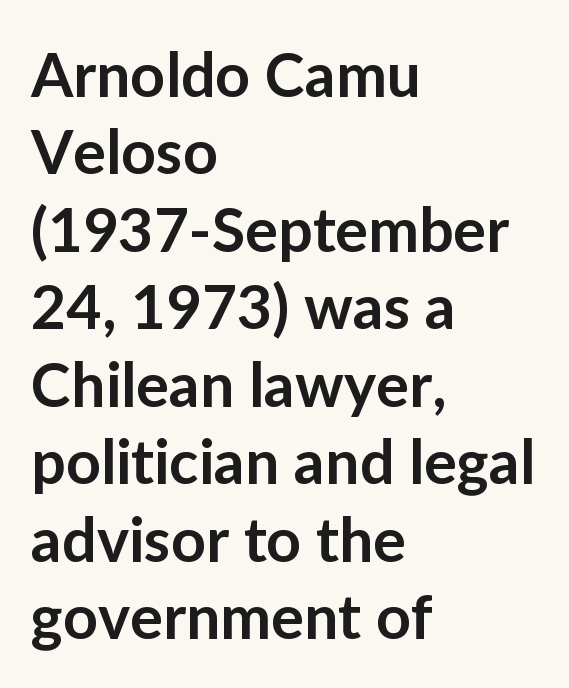
{"serif": "no", "italic": "no", "bold": "semi", "weight": "semibold", "width": "normal", "stroke_contrast": "low", "x_height": "medium", "monospaced": "no", "underline": "no", "align": "left", "line_spacing": "normal", "line_spacing_ratio": 1.27, "letter_spacing": "normal", "letter_spacing_em": 0.0, "glyph_px": 61}
